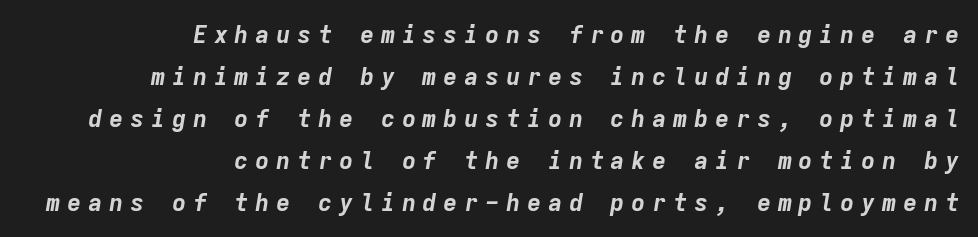
Q: Is the text bold? A: Yes.
Q: Is the text italic (slanted)? A: Yes, it leans right by about 9 degrees.
Q: Is the text underlined? A: No.
Q: How is the paragraph aligned? A: Right-aligned.
Q: Is the spacing between letters normal or unusually wide? A: Unusually wide.
